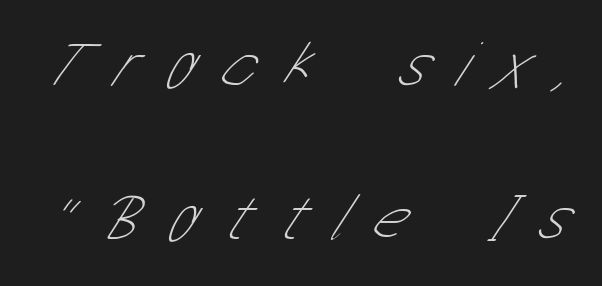
Q: Is the text bold? A: No.
Q: Is the typeface a serif or a sans-serif typeface? A: Sans-serif.
Q: Is the text underlined? A: No.
Q: Is the spacing between letters normal or unusually wide? A: Unusually wide.
Q: Is the spacing between lines tight, normal or loose? A: Loose.
Q: Width (condensed, normal, or wide)? A: Condensed.
Q: Stroke contrast? A: Low.
Q: x-height? A: Medium.
Q: Monospaced? A: No.
